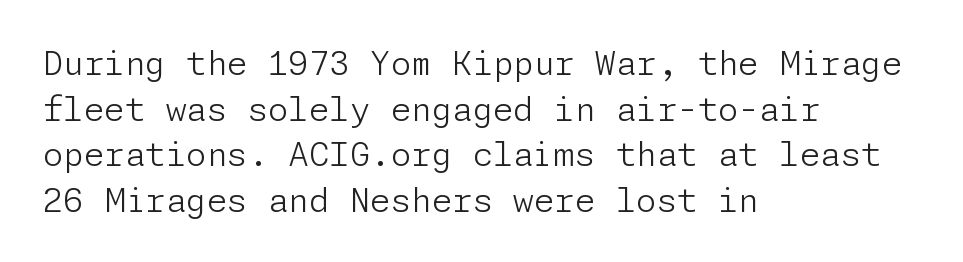
Q: Is the text bold? A: No.
Q: Is the text italic (slanted)? A: No, it is upright.
Q: Is the typeface a serif or a sans-serif typeface? A: Sans-serif.
Q: Is the text underlined? A: No.
Q: How is the paragraph aligned? A: Left-aligned.
Q: Is the spacing between letters normal or unusually wide? A: Normal.
Q: Is the spacing between lines tight, normal or loose? A: Normal.
Q: Width (condensed, normal, or wide)? A: Normal.
Q: Stroke contrast? A: Low.
Q: x-height? A: Medium.
